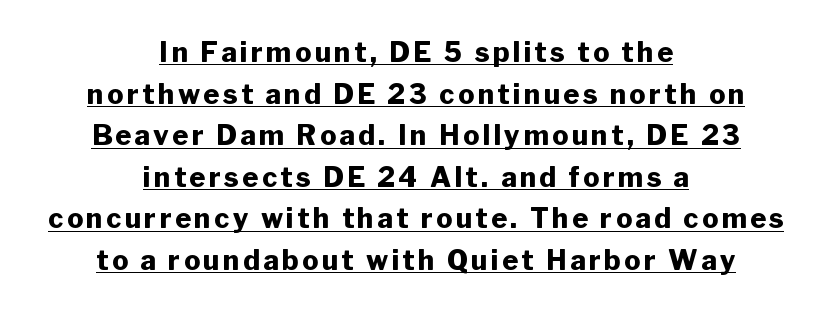
The image shows 27 px bold type, upright; set centered, normal line spacing (1.54x), underlined.
